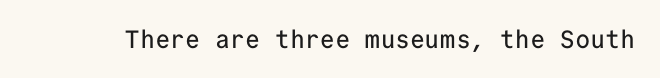
If you drew a line through each stem, it would be perfectly vertical. Characters follow at the spacing the type designer built in. The words here are not underlined.
